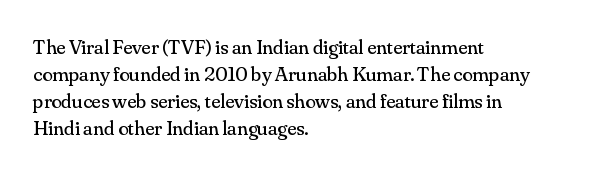
These lines keep a tight, regular rhythm from letter to letter. The rows are spaced the way most documents space them. Nothing heavy about these letters — not bold at all. A roman cut, with each character standing at attention. Check under the words: just untouched page. All the whitespace from short lines collects on the right.
